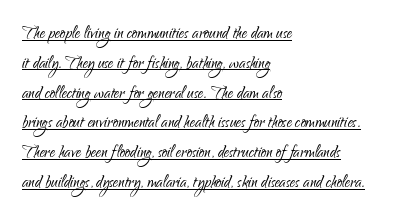
The image shows 21 px text type; set left-aligned, normal line spacing (1.42x), normal letter spacing, underlined.
